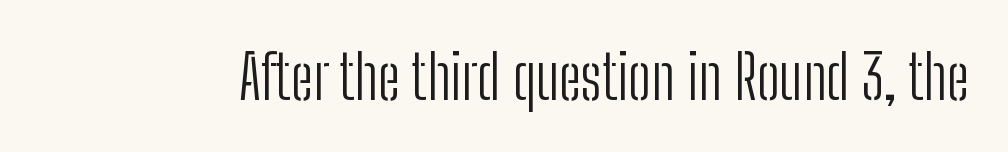
The image shows 61 px light, condensed sans-serif type, upright; set normal letter spacing, not underlined; low stroke contrast and a medium x-height.
